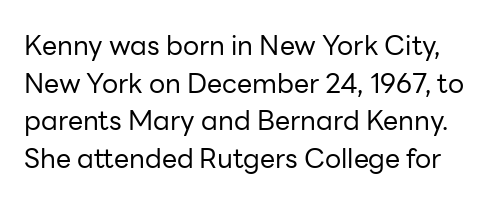
{"italic": "no", "bold": "no", "underline": "no", "line_spacing": "normal", "line_spacing_ratio": 1.39, "letter_spacing": "normal", "letter_spacing_em": 0.0, "glyph_px": 27}
